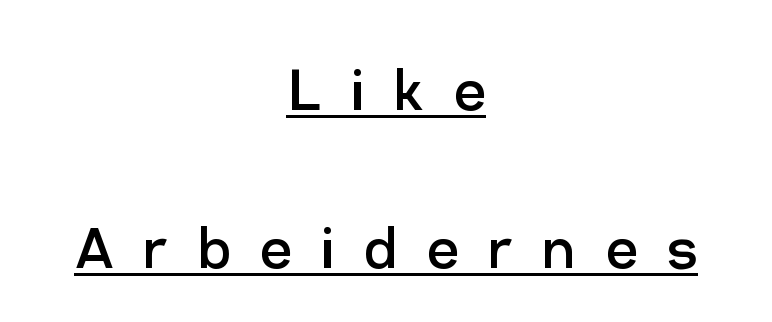
Nothing heavy about these letters — not bold at all. One glance says open: line gaps are wider than usual. Compared with typical body copy, the letter spacing here is much looser. Underlining? Definitely there.
